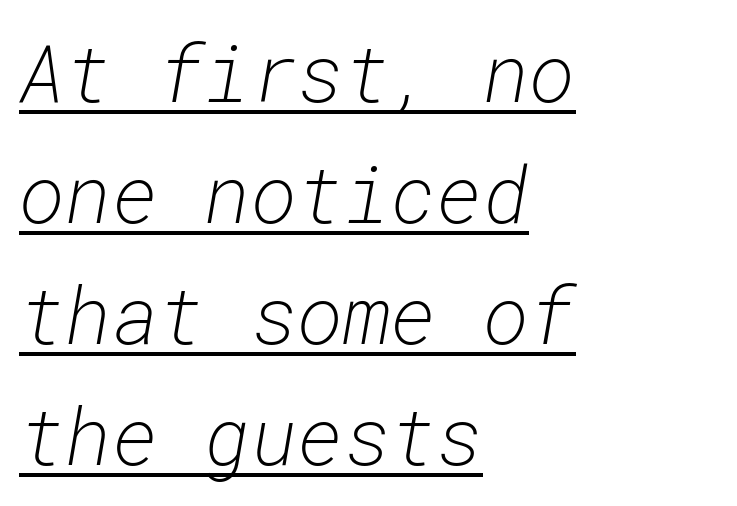
The image shows 79 px light type, italic (leaning right), monospaced; set left-aligned, normal line spacing (1.53x), normal letter spacing, underlined; low stroke contrast and a medium x-height.
